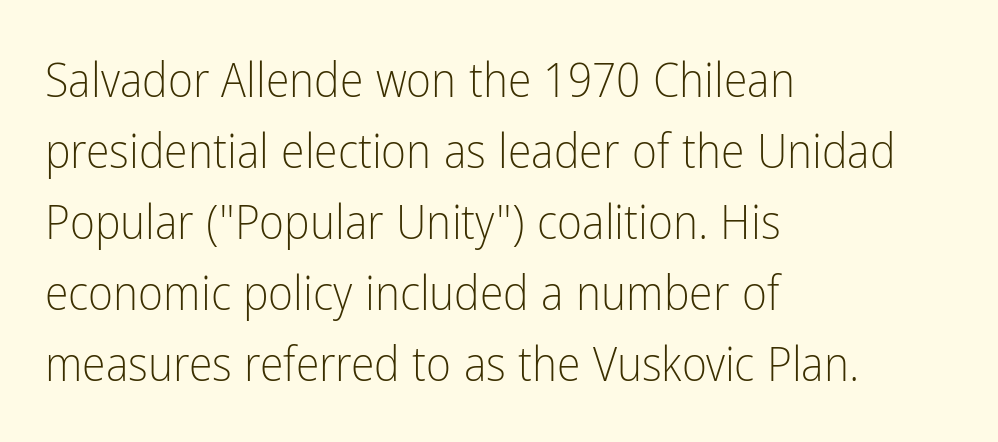
{"serif": "no", "italic": "no", "bold": "no", "weight": "light", "width": "condensed", "stroke_contrast": "low", "x_height": "medium", "monospaced": "no", "underline": "no", "align": "left", "line_spacing": "normal", "line_spacing_ratio": 1.48, "letter_spacing": "normal", "letter_spacing_em": 0.0, "glyph_px": 48}
